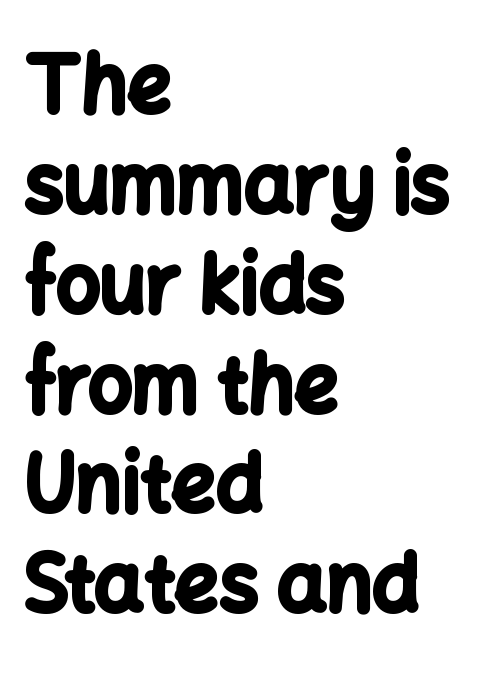
The face used here is a sans, in the tradition of grotesques and geometrics. Bare-footed words on every line. As a designer I'd log this as weight 700, bold. The ragged edge is on the right, which tells us the setting is flush left. Compared with typical body copy, the letter spacing here is the same. The letters advance in unequal steps, a hallmark of proportional type.
